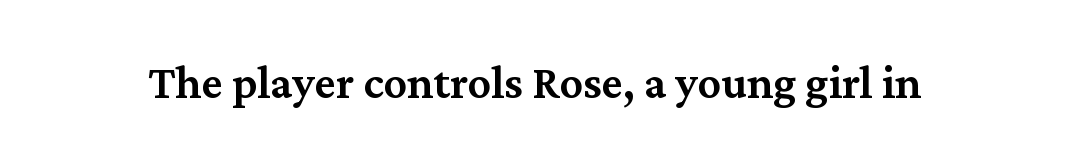
The image shows 47 px semibold serif type, upright; set normal letter spacing, not underlined; medium stroke contrast and a medium x-height.
